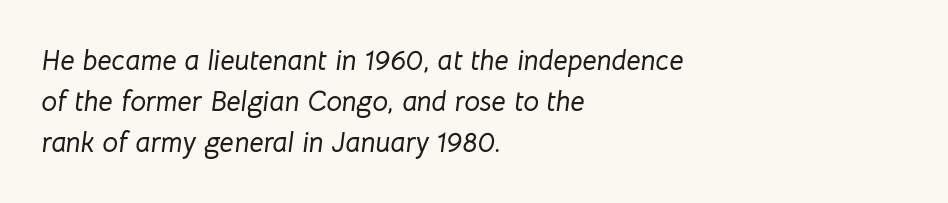
You can tell it's italic because the verticals aren't actually vertical. Normally led — the rows are evenly, conventionally spaced. The string is rendered with underlining switched off. Caption: multi-line text, flush left, ragged right.
